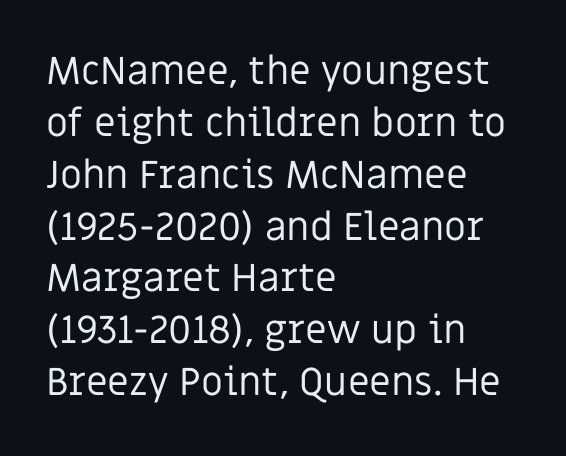
Q: Is the text bold? A: No.
Q: Is the text italic (slanted)? A: No, it is upright.
Q: Is the typeface a serif or a sans-serif typeface? A: Sans-serif.
Q: Is the text underlined? A: No.
Q: How is the paragraph aligned? A: Left-aligned.
Q: Is the spacing between letters normal or unusually wide? A: Normal.
Q: Is the spacing between lines tight, normal or loose? A: Normal.
Q: Width (condensed, normal, or wide)? A: Normal.
Q: Stroke contrast? A: Low.
Q: x-height? A: Large.
Q: Monospaced? A: No.
